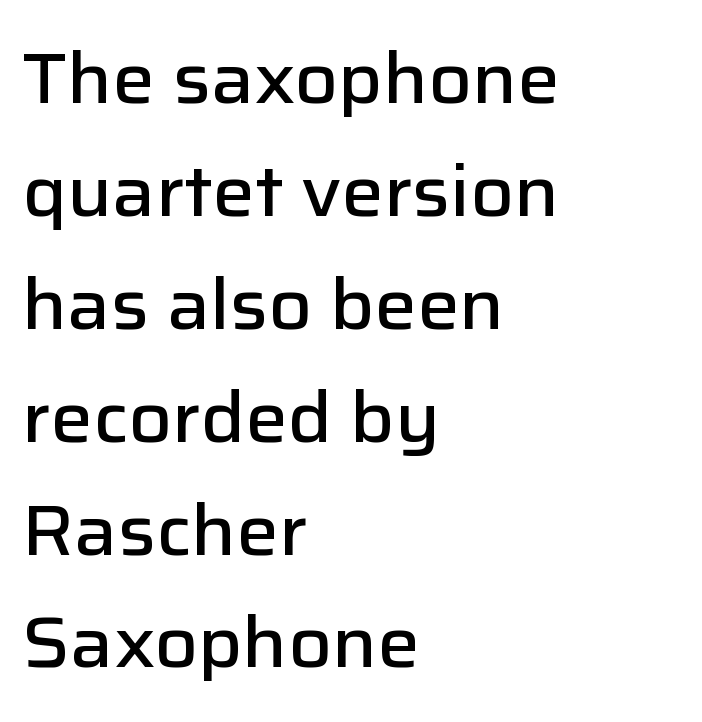
Q: Is the text bold? A: Semi-bold.
Q: Is the text italic (slanted)? A: No, it is upright.
Q: Is the typeface a serif or a sans-serif typeface? A: Sans-serif.
Q: Is the text underlined? A: No.
Q: How is the paragraph aligned? A: Left-aligned.
Q: Is the spacing between letters normal or unusually wide? A: Normal.
Q: Is the spacing between lines tight, normal or loose? A: Normal.
Q: Width (condensed, normal, or wide)? A: Normal.
Q: Stroke contrast? A: Low.
Q: x-height? A: Medium.
Q: Monospaced? A: No.
